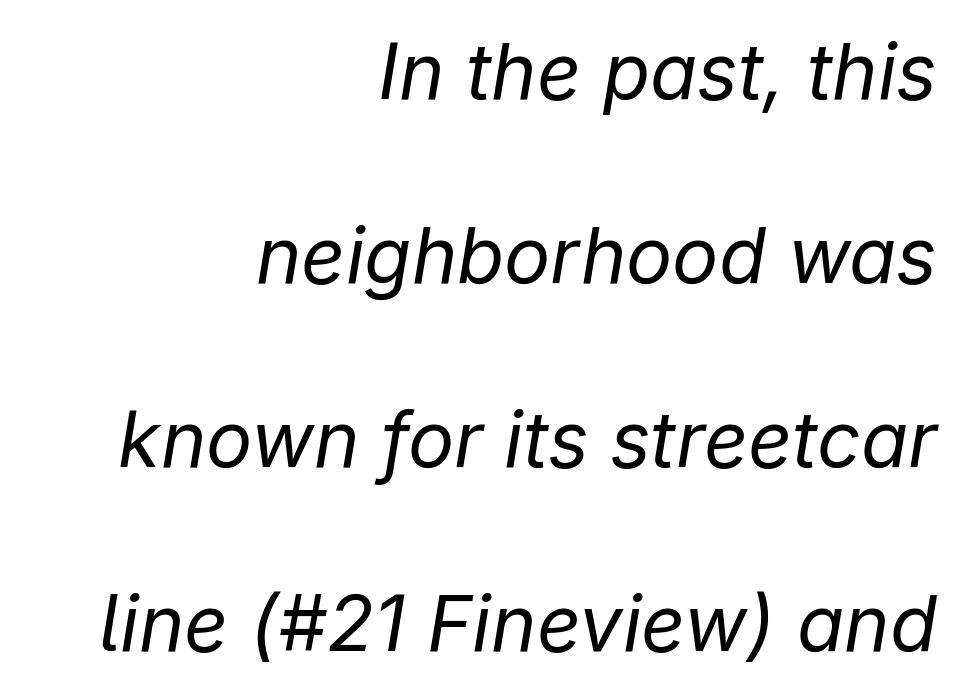
The typography opts for an oblique posture over an upright one. Think of a printed novel: that variable character pitch is what you see here. The letterforms sit shoulder to shoulder at normal distance. The baseline area is clear. The letterforms sit at book weight or below. Short and long lines alike share a common ending point at right.
